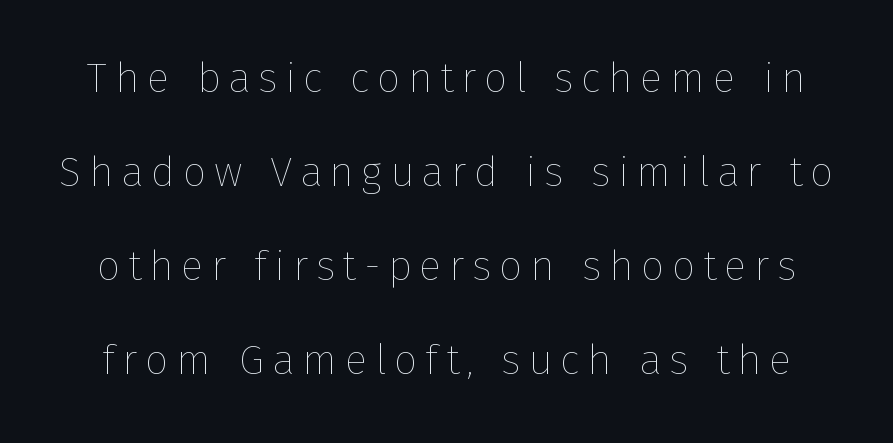
{"italic": "no", "bold": "no", "weight": "thin", "width": "normal", "stroke_contrast": "low", "x_height": "medium", "monospaced": "no", "underline": "no", "line_spacing": "loose", "line_spacing_ratio": 2.24, "glyph_px": 42}
